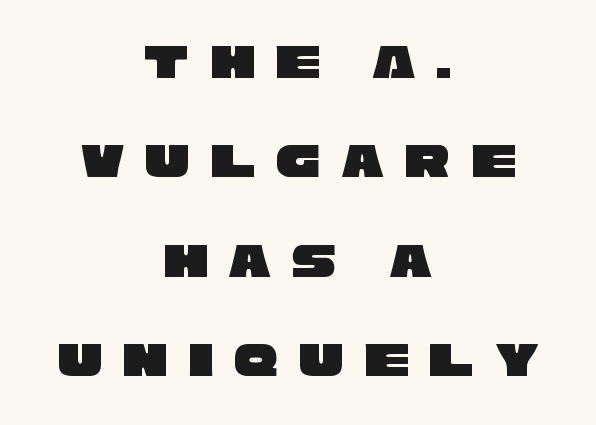
Q: Is the typeface a serif or a sans-serif typeface? A: Sans-serif.
Q: Is the text underlined? A: No.
Q: How is the paragraph aligned? A: Centered.
Q: Is the spacing between letters normal or unusually wide? A: Unusually wide.
Q: Is the spacing between lines tight, normal or loose? A: Loose.
Q: Width (condensed, normal, or wide)? A: Wide.
Q: Stroke contrast? A: Low.
Q: x-height? A: Large.
Q: Monospaced? A: No.
